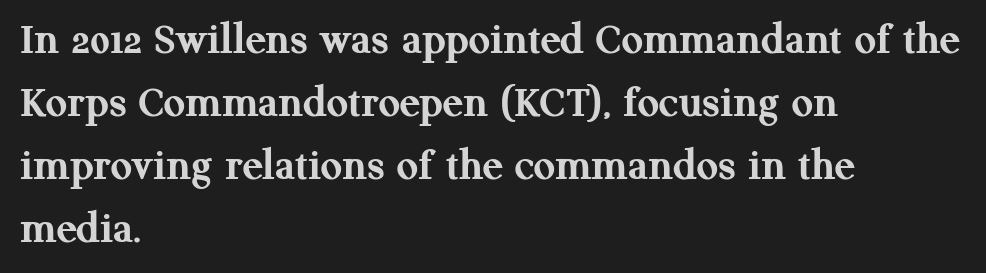
These words are printed bold, with thick strokes throughout. The type sits square on the baseline with zero lean. Bare-footed words on every line. The horizontal fit of the characters is conventional and even.
